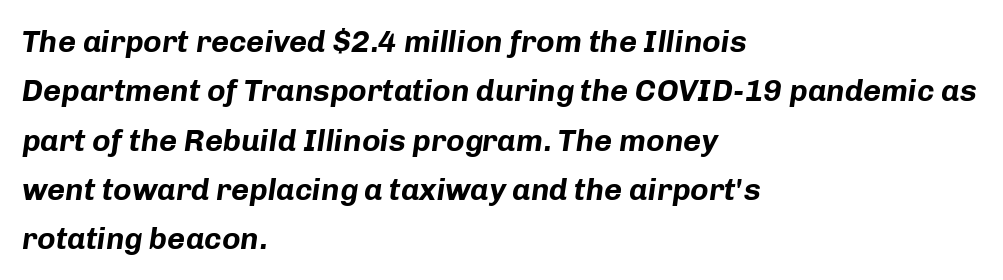
Q: Is the text bold? A: Yes.
Q: Is the text italic (slanted)? A: Yes, it leans right by about 8 degrees.
Q: Is the text underlined? A: No.
Q: How is the paragraph aligned? A: Left-aligned.
Q: Is the spacing between letters normal or unusually wide? A: Normal.
Q: Is the spacing between lines tight, normal or loose? A: Normal.
Q: Width (condensed, normal, or wide)? A: Normal.
Q: Stroke contrast? A: Low.
Q: x-height? A: Medium.
Q: Monospaced? A: No.
